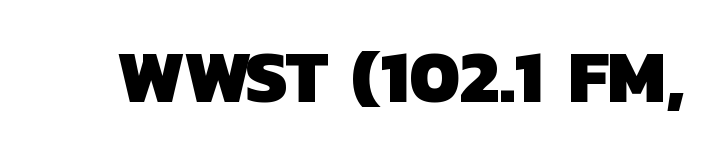
The image shows 75 px heavy sans-serif type; set normal letter spacing, not underlined; low stroke contrast and a medium x-height.
